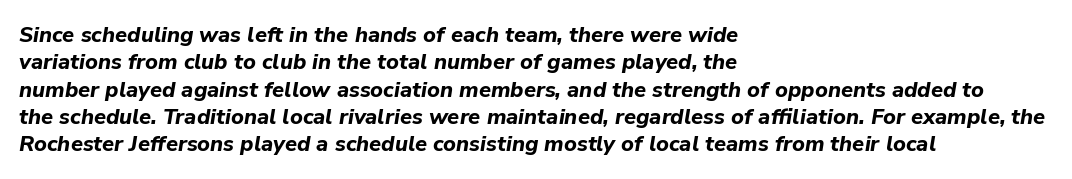
The image shows 22 px bold type, italic (leaning right); set left-aligned, line spacing 1.24x, normal letter spacing, not underlined.
